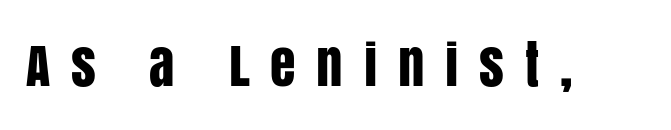
{"serif": "no", "italic": "no", "width": "condensed", "stroke_contrast": "low", "x_height": "large", "monospaced": "no", "underline": "no", "letter_spacing": "wide", "letter_spacing_em": 0.4, "glyph_px": 52}
